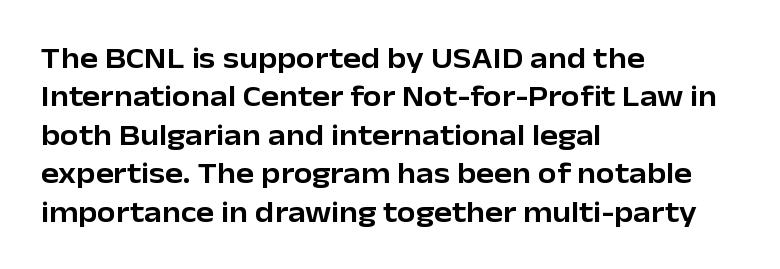
Q: Is the text italic (slanted)? A: No, it is upright.
Q: Is the typeface a serif or a sans-serif typeface? A: Sans-serif.
Q: Is the text underlined? A: No.
Q: How is the paragraph aligned? A: Left-aligned.
Q: Is the spacing between letters normal or unusually wide? A: Normal.
Q: Is the spacing between lines tight, normal or loose? A: Normal.
Q: Width (condensed, normal, or wide)? A: Normal.
Q: Stroke contrast? A: Low.
Q: x-height? A: Medium.
Q: Monospaced? A: No.
